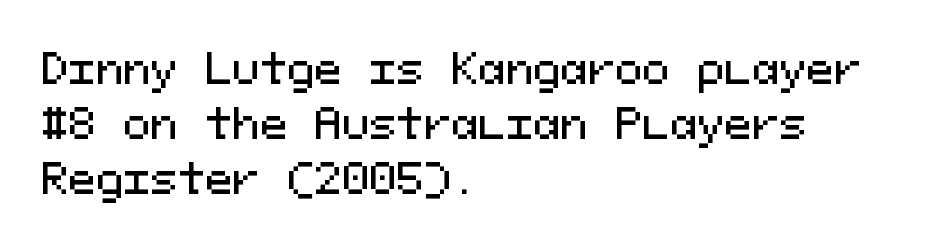
Short note: letters normally spaced. The specimen omits any rule beneath the text block's lines. Every stem runs plumb, perpendicular to the baseline. A normal amount of white space separates one row of letters from the next.
